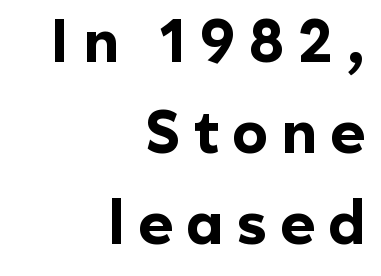
The image shows 60 px bold sans-serif type, upright; set right-aligned, normal line spacing (1.52x), unusually wide letter spacing (+0.22 em), not underlined; a medium x-height.
